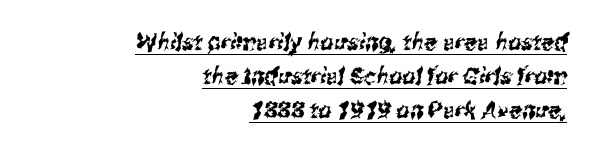
Q: Is the text underlined? A: Yes.
Q: How is the paragraph aligned? A: Right-aligned.
Q: Is the spacing between letters normal or unusually wide? A: Normal.
Q: Is the spacing between lines tight, normal or loose? A: Normal.
